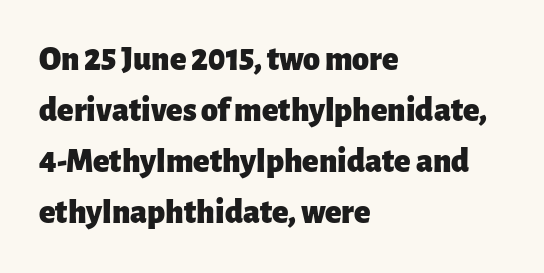
{"serif": "no", "italic": "no", "bold": "yes", "weight": "heavy", "width": "normal", "stroke_contrast": "low", "x_height": "medium", "monospaced": "no", "underline": "no", "align": "left", "line_spacing": "normal", "line_spacing_ratio": 1.5, "letter_spacing": "normal", "letter_spacing_em": 0.0, "glyph_px": 34}
